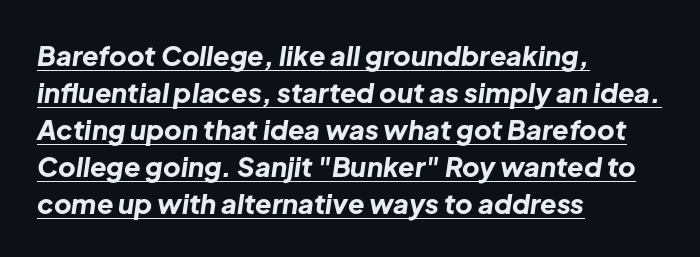
Q: Is the text bold? A: Yes.
Q: Is the text italic (slanted)? A: Yes, it leans right by about 8 degrees.
Q: Is the text underlined? A: Yes.
Q: How is the paragraph aligned? A: Left-aligned.
Q: Is the spacing between letters normal or unusually wide? A: Normal.
Q: Is the spacing between lines tight, normal or loose? A: Normal.
